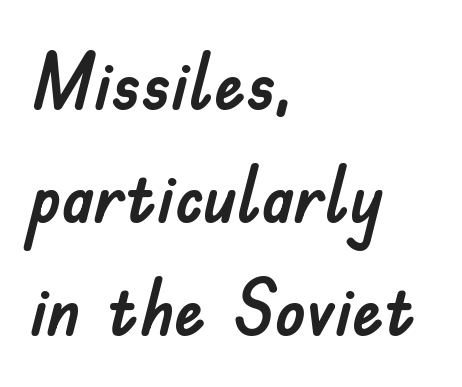
Q: Is the text italic (slanted)? A: Yes.
Q: Is the typeface a serif or a sans-serif typeface? A: Sans-serif.
Q: Is the text underlined? A: No.
Q: How is the paragraph aligned? A: Left-aligned.
Q: Is the spacing between letters normal or unusually wide? A: Normal.
Q: Is the spacing between lines tight, normal or loose? A: Normal.
Q: Width (condensed, normal, or wide)? A: Normal.
Q: Stroke contrast? A: Low.
Q: x-height? A: Small.
Q: Monospaced? A: No.
